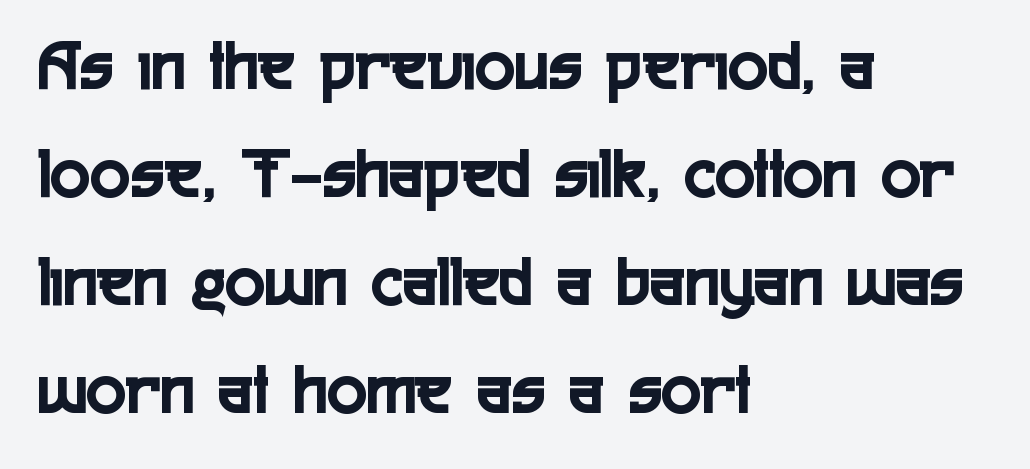
The image shows 74 px condensed sans-serif type, upright; set left-aligned, normal line spacing (1.46x), normal letter spacing, not underlined; a medium x-height.
